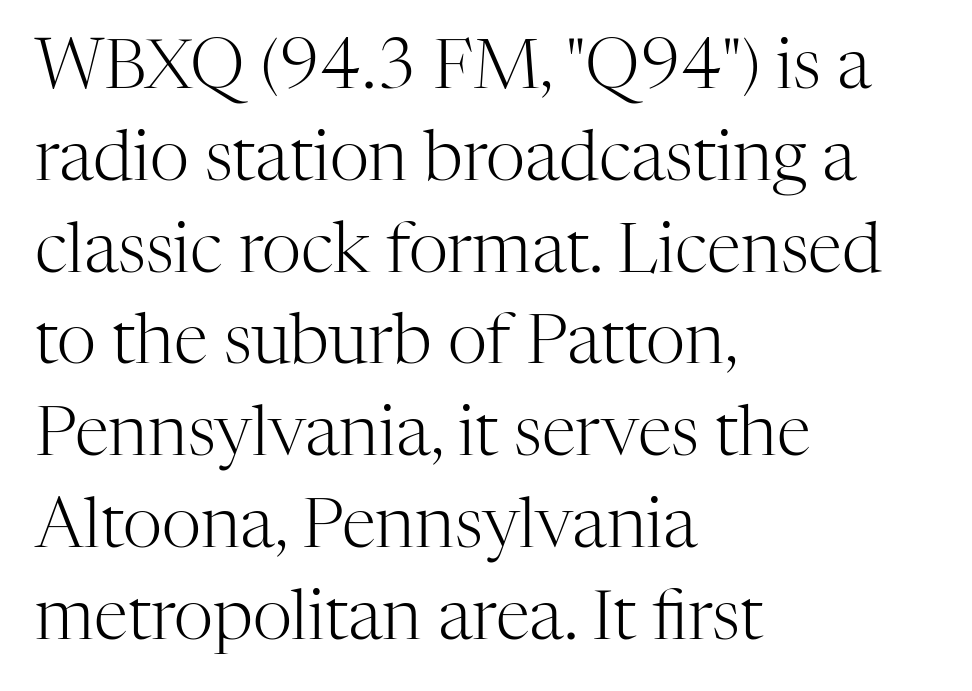
{"serif": "yes", "italic": "no", "bold": "no", "weight": "light", "width": "normal", "stroke_contrast": "high", "x_height": "medium", "monospaced": "no", "underline": "no", "align": "left", "line_spacing": "normal", "line_spacing_ratio": 1.33, "letter_spacing": "normal", "letter_spacing_em": 0.0, "glyph_px": 69}
